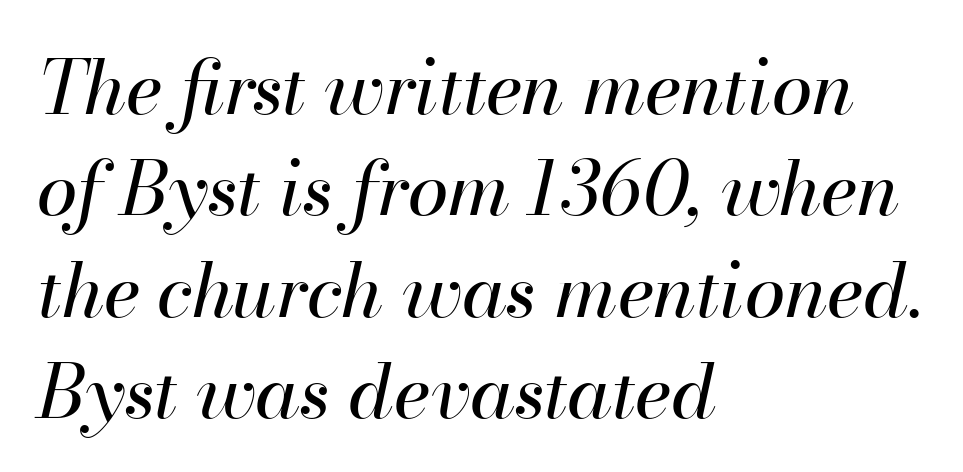
The horizontal fit of the characters is conventional and even. A classic flush-left, rag-right setting is used for this passage. Think of a printed novel: that variable character pitch is what you see here. The letters are slanted; this is an italic face.
